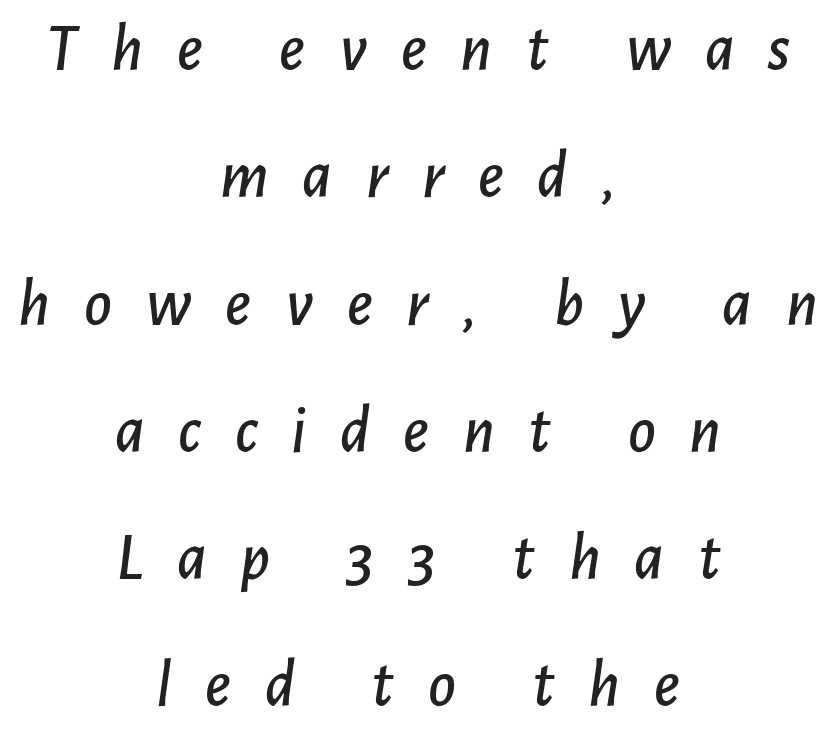
The image shows 67 px text type, italic (leaning right); set centered, loose line spacing (1.9x), unusually wide letter spacing (+0.5 em), not underlined; low stroke contrast and a medium x-height.
